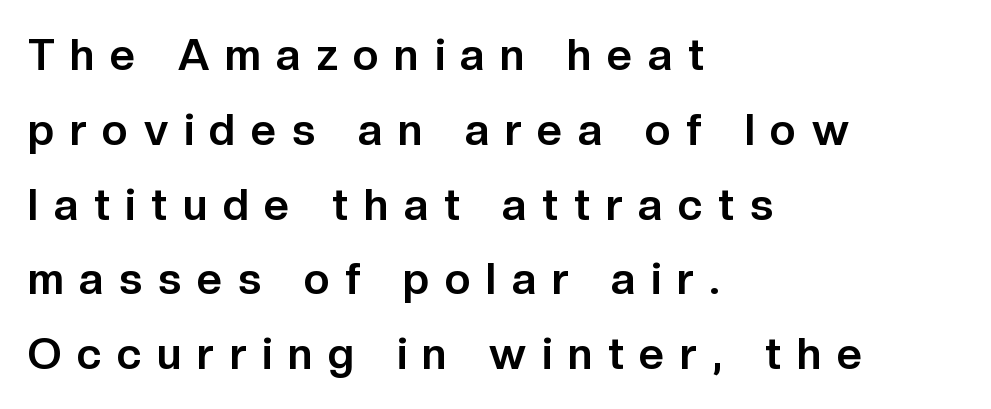
The image shows 44 px bold sans-serif type, upright; set left-aligned, normal line spacing (1.7x), unusually wide letter spacing (+0.36 em), not underlined; low stroke contrast and a medium x-height.
